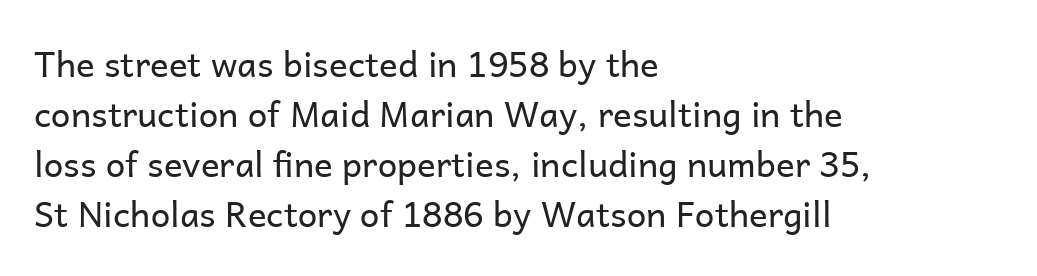
Q: Is the text bold? A: No.
Q: Is the text italic (slanted)? A: No, it is upright.
Q: Is the typeface a serif or a sans-serif typeface? A: Sans-serif.
Q: Is the text underlined? A: No.
Q: How is the paragraph aligned? A: Left-aligned.
Q: Is the spacing between letters normal or unusually wide? A: Normal.
Q: Is the spacing between lines tight, normal or loose? A: Normal.
Q: Width (condensed, normal, or wide)? A: Normal.
Q: Stroke contrast? A: Low.
Q: x-height? A: Medium.
Q: Monospaced? A: No.
